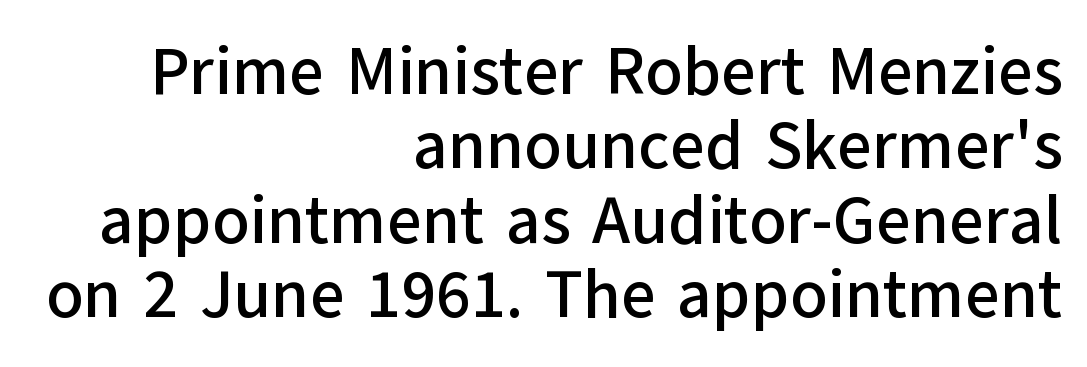
The image shows 67 px sans-serif type, upright; set right-aligned, tight line spacing (1.11x), normal letter spacing, not underlined; low stroke contrast and a medium x-height.
